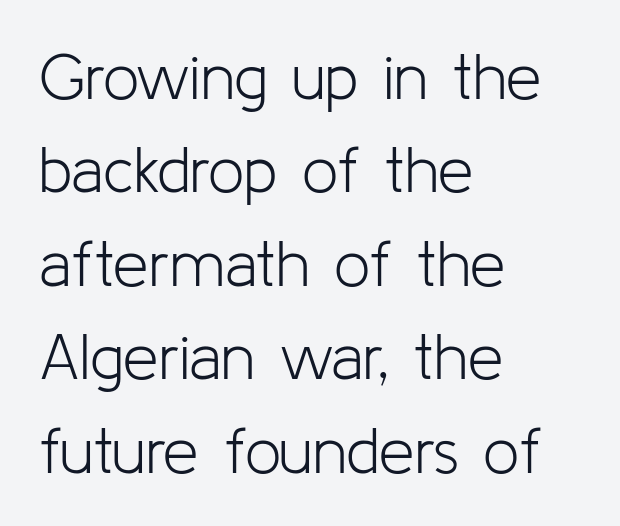
The image shows 64 px light sans-serif type, upright; set left-aligned, normal line spacing (1.46x), normal letter spacing, not underlined; low stroke contrast and a medium x-height.
